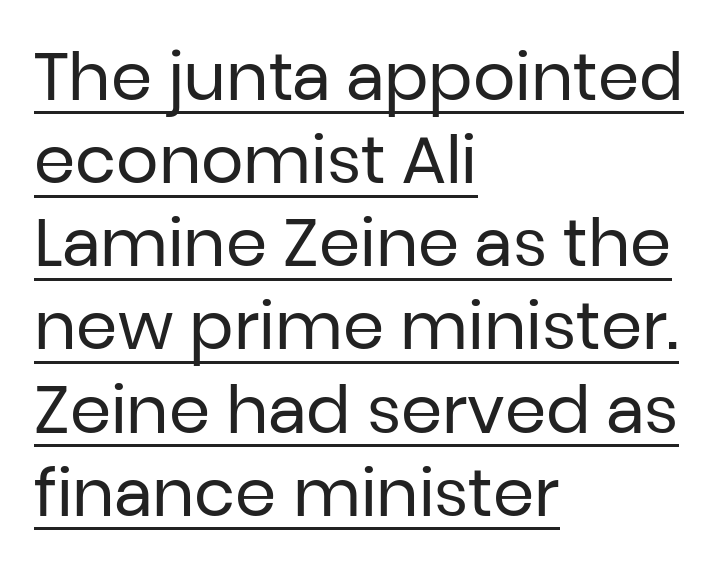
Regarding leading, the lines here are spaced in the standard way. Left-aligned paragraph, ragged on the right. No extra tracking has been applied to these lines. The text was rendered using a sans face with plain stroke endings. In terms of posture, this sample is upright.
